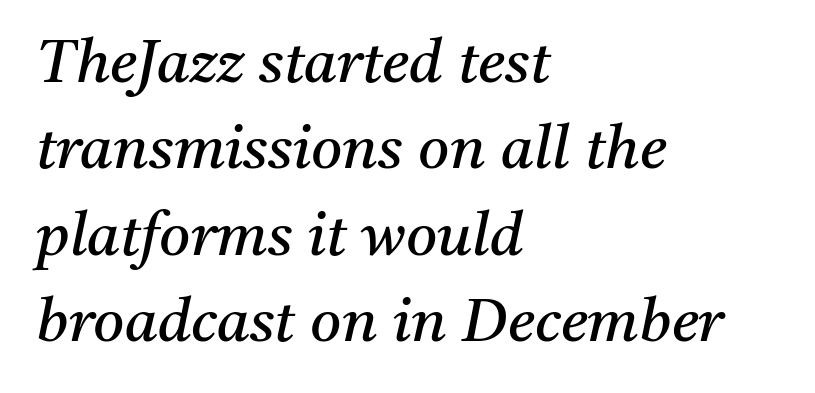
Q: Is the text bold? A: No.
Q: Is the text italic (slanted)? A: Yes, it leans right by about 11 degrees.
Q: Is the typeface a serif or a sans-serif typeface? A: Serif.
Q: Is the text underlined? A: No.
Q: How is the paragraph aligned? A: Left-aligned.
Q: Is the spacing between letters normal or unusually wide? A: Normal.
Q: Is the spacing between lines tight, normal or loose? A: Normal.
Q: Width (condensed, normal, or wide)? A: Normal.
Q: Stroke contrast? A: Medium.
Q: x-height? A: Medium.
Q: Monospaced? A: No.
